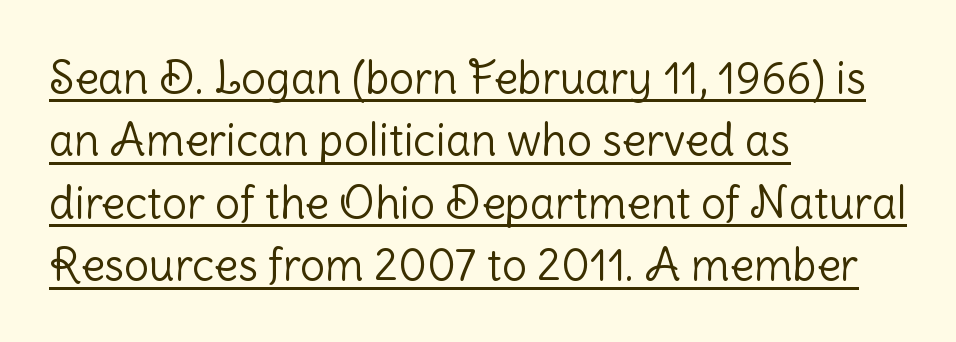
Q: Is the text bold? A: No.
Q: Is the text italic (slanted)? A: No, it is upright.
Q: Is the typeface a serif or a sans-serif typeface? A: Sans-serif.
Q: Is the text underlined? A: Yes.
Q: How is the paragraph aligned? A: Left-aligned.
Q: Is the spacing between letters normal or unusually wide? A: Normal.
Q: Is the spacing between lines tight, normal or loose? A: Normal.
Q: Width (condensed, normal, or wide)? A: Normal.
Q: Stroke contrast? A: Low.
Q: x-height? A: Medium.
Q: Monospaced? A: No.
